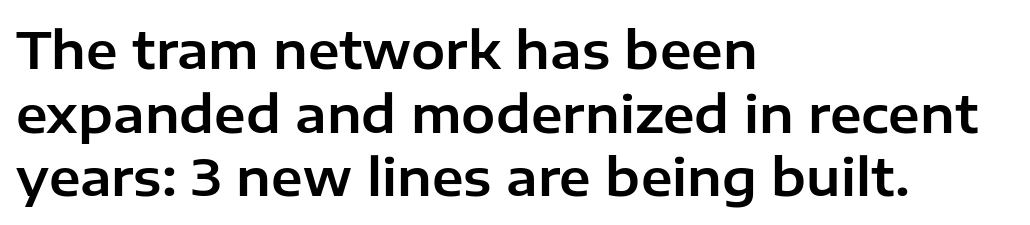
Q: Is the text italic (slanted)? A: No, it is upright.
Q: Is the typeface a serif or a sans-serif typeface? A: Sans-serif.
Q: Is the text underlined? A: No.
Q: How is the paragraph aligned? A: Left-aligned.
Q: Is the spacing between letters normal or unusually wide? A: Normal.
Q: Is the spacing between lines tight, normal or loose? A: Normal.
Q: Width (condensed, normal, or wide)? A: Normal.
Q: Stroke contrast? A: Low.
Q: x-height? A: Medium.
Q: Monospaced? A: No.
